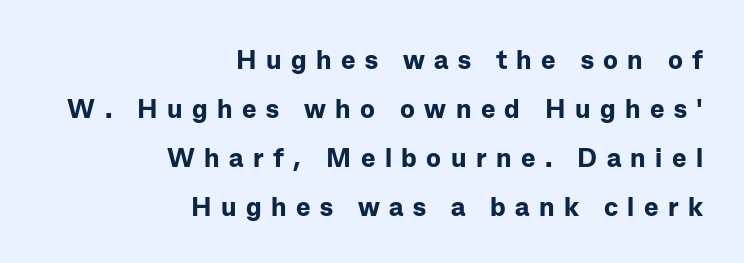
The image shows 27 px bold type, upright; set right-aligned, line spacing 1.81x, unusually wide letter spacing (+0.35 em), not underlined.
